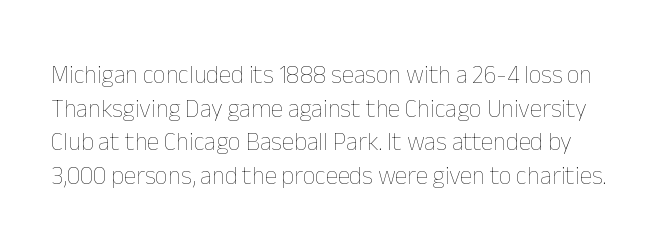
Q: Is the text bold? A: No.
Q: Is the text italic (slanted)? A: No, it is upright.
Q: Is the text underlined? A: No.
Q: Is the spacing between letters normal or unusually wide? A: Normal.
Q: Is the spacing between lines tight, normal or loose? A: Normal.
